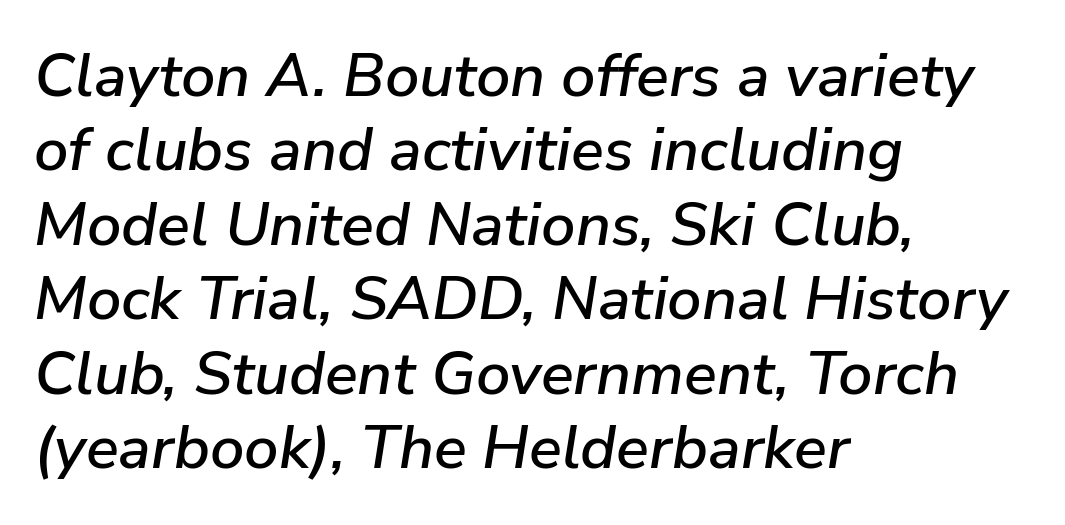
{"italic": "yes", "lean": "right", "slant_degrees": 9, "width": "normal", "stroke_contrast": "low", "x_height": "medium", "monospaced": "no", "underline": "no", "align": "left", "line_spacing_ratio": 1.22, "letter_spacing": "normal", "letter_spacing_em": 0.0, "glyph_px": 61}
